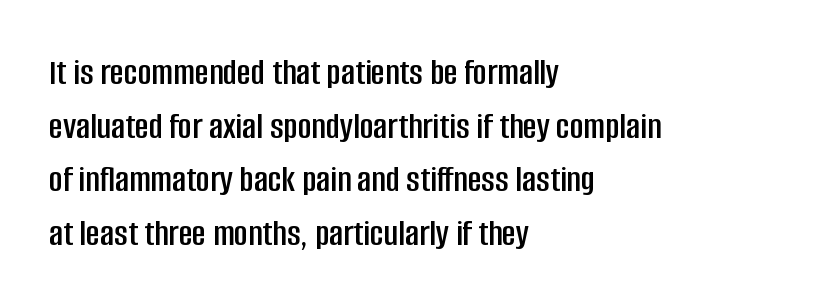
{"serif": "no", "italic": "no", "width": "condensed", "stroke_contrast": "low", "x_height": "large", "monospaced": "no", "underline": "no", "align": "left", "line_spacing": "normal", "line_spacing_ratio": 1.41, "letter_spacing": "normal", "letter_spacing_em": 0.0, "glyph_px": 38}
